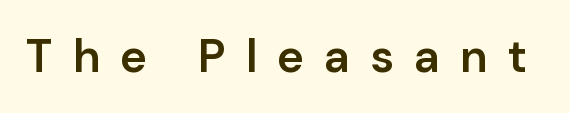
This rendering employs a face without finishing strokes, i.e., a sans-serif. Unmarked baselines from the first word to the last. In terms of weight, the rendering is demibold, just under bold. Letter spacing: wide. This sample has the flowing, uneven cadence of proportional lettering. Tall strokes in this sample are plumb rather than angled.
